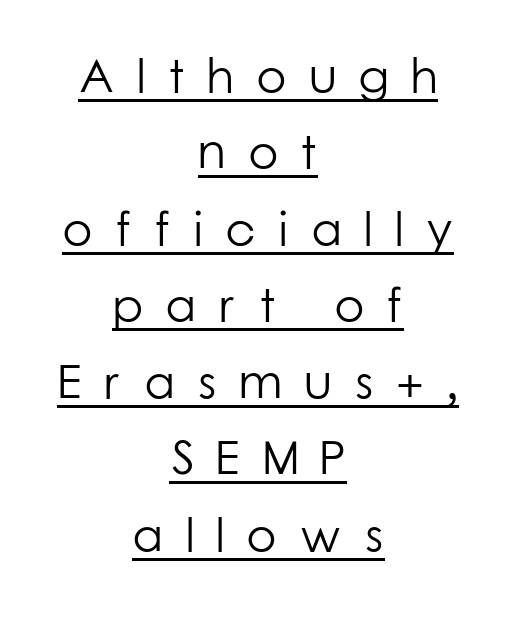
Q: Is the text bold? A: No.
Q: Is the text italic (slanted)? A: No, it is upright.
Q: Is the typeface a serif or a sans-serif typeface? A: Sans-serif.
Q: Is the text underlined? A: Yes.
Q: How is the paragraph aligned? A: Centered.
Q: Is the spacing between letters normal or unusually wide? A: Unusually wide.
Q: Is the spacing between lines tight, normal or loose? A: Normal.
Q: Width (condensed, normal, or wide)? A: Normal.
Q: Stroke contrast? A: Low.
Q: x-height? A: Medium.
Q: Monospaced? A: No.
